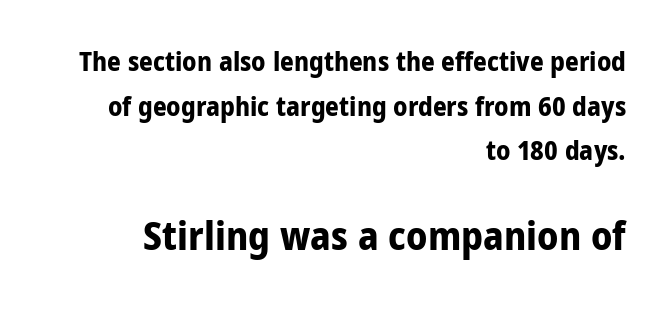
{"serif": "no", "italic": "no", "bold": "yes", "weight": "bold", "width": "condensed", "stroke_contrast": "low", "x_height": "large", "monospaced": "no", "underline": "no", "align": "right", "line_spacing": "normal", "line_spacing_ratio": 1.65, "letter_spacing": "normal", "letter_spacing_em": 0.0, "larger_block": "second", "size_ratio": 1.48, "glyph_px": 40}
